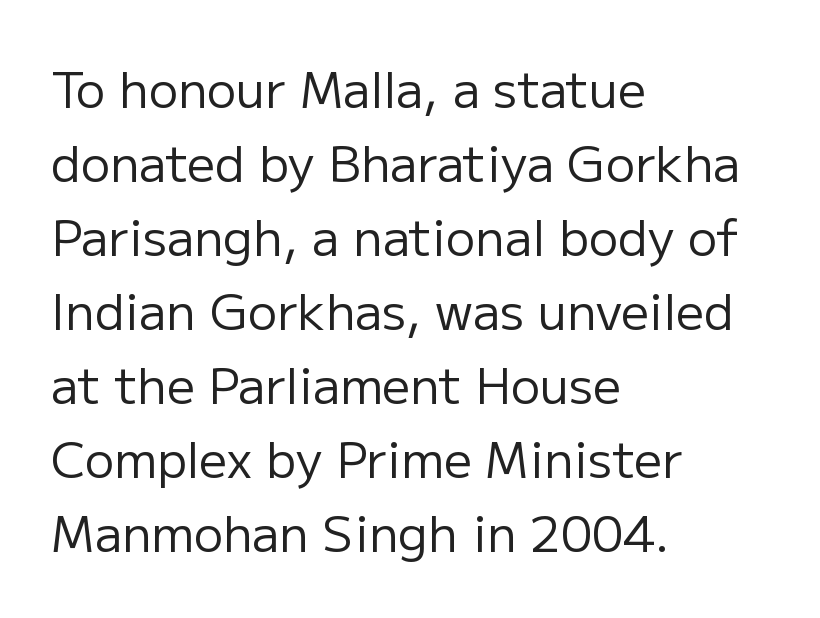
The lines sit at an ordinary, default distance from one another. Students, note that the glyphs here touch the page at normal intervals. One-word summary of the alignment: left. Heaviness? Minimal to ordinary, like unemphasized prose.
